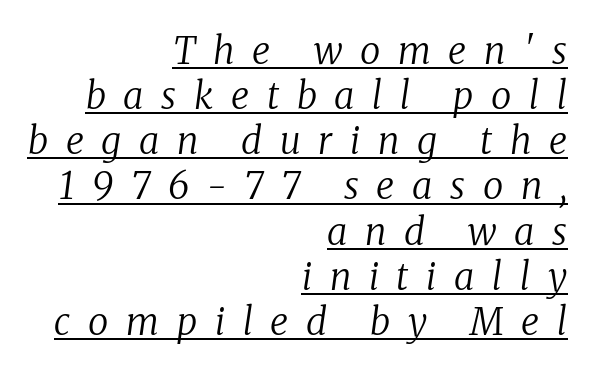
The image shows 37 px regular-weight serif type, italic (leaning right); set right-aligned, line spacing 1.22x, unusually wide letter spacing (+0.48 em), underlined; low stroke contrast and a medium x-height.
